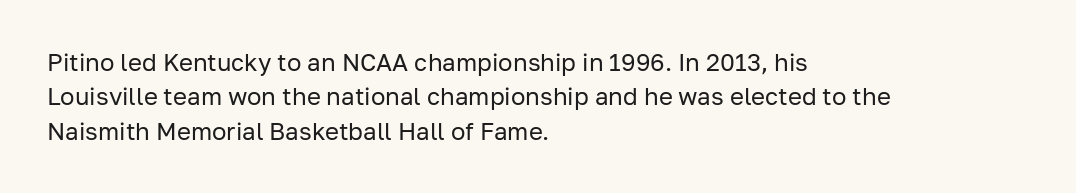
{"italic": "no", "bold": "no", "underline": "no", "align": "left", "line_spacing": "normal", "line_spacing_ratio": 1.43, "letter_spacing": "normal", "letter_spacing_em": 0.0, "glyph_px": 24}
